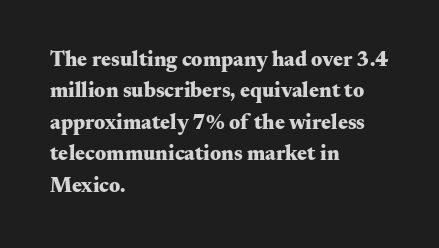
The image shows 21 px bold type, upright; set left-aligned, normal line spacing (1.5x), normal letter spacing, not underlined.
